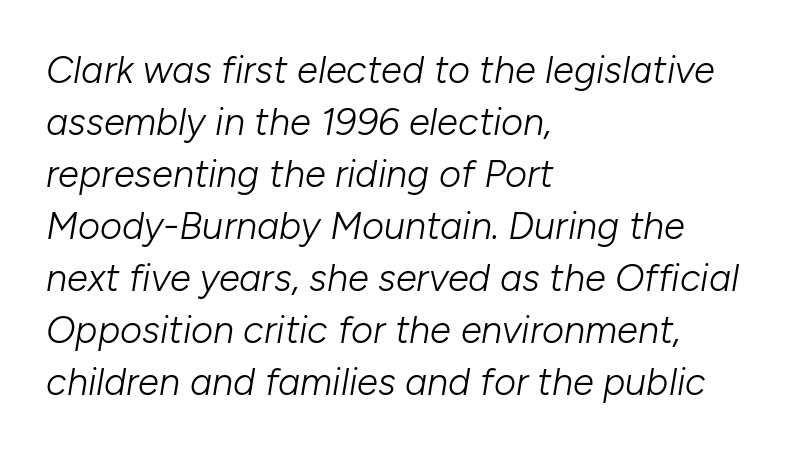
{"italic": "yes", "lean": "right", "slant_degrees": 10, "bold": "no", "weight": "light", "width": "normal", "stroke_contrast": "low", "x_height": "medium", "monospaced": "no", "underline": "no", "align": "left", "line_spacing": "normal", "line_spacing_ratio": 1.37, "letter_spacing": "normal", "letter_spacing_em": 0.0, "glyph_px": 38}
